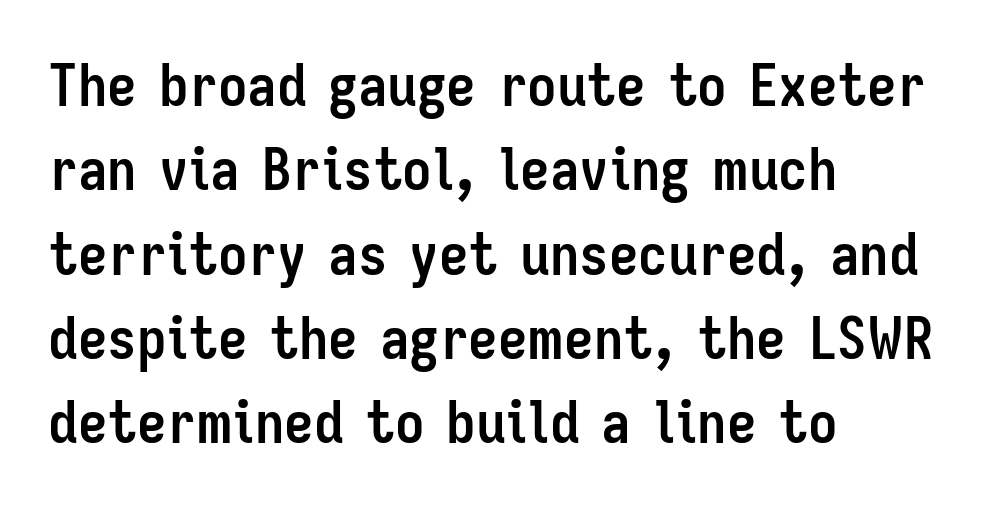
Q: Is the text bold? A: Yes.
Q: Is the text italic (slanted)? A: No, it is upright.
Q: Is the typeface a serif or a sans-serif typeface? A: Sans-serif.
Q: Is the text underlined? A: No.
Q: How is the paragraph aligned? A: Left-aligned.
Q: Is the spacing between letters normal or unusually wide? A: Normal.
Q: Is the spacing between lines tight, normal or loose? A: Normal.
Q: Width (condensed, normal, or wide)? A: Condensed.
Q: Stroke contrast? A: Low.
Q: x-height? A: Medium.
Q: Monospaced? A: No.
